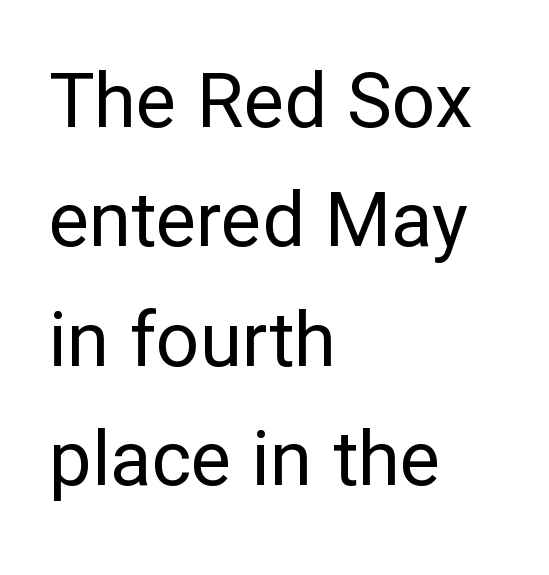
Leftover space on each line is placed entirely after the last word. The baseline area is clear. Compared with typical paragraphs, the rows here are spaced about the same. The line texture is even and compact thanks to regular tracking.
